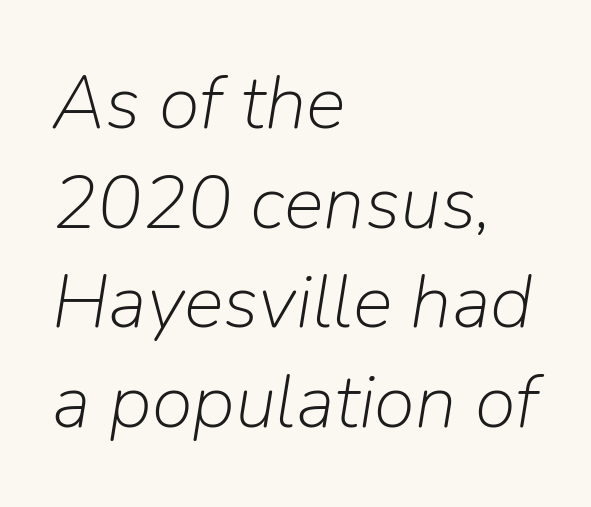
The image shows 75 px light type, italic (leaning right); set left-aligned, normal line spacing (1.33x), normal letter spacing, not underlined; low stroke contrast and a medium x-height.
